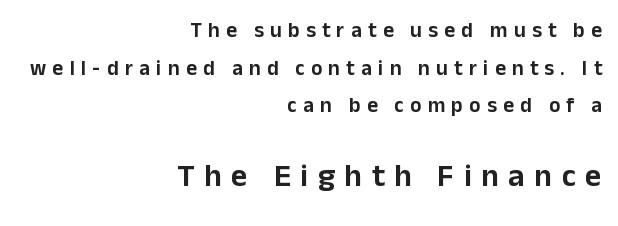
{"serif": "no", "italic": "no", "width": "normal", "stroke_contrast": "low", "x_height": "medium", "monospaced": "no", "underline": "no", "align": "right", "line_spacing_ratio": 1.79, "letter_spacing": "wide", "letter_spacing_em": 0.3, "larger_block": "second", "size_ratio": 1.52, "glyph_px": 32}
